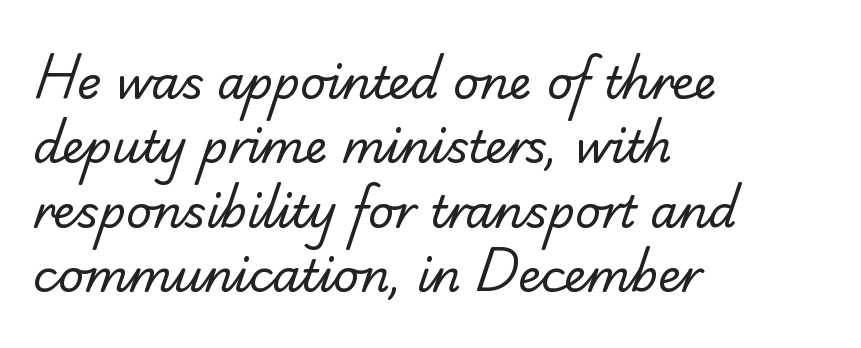
Q: Is the text bold? A: No.
Q: Is the typeface a serif or a sans-serif typeface? A: Serif.
Q: Is the text underlined? A: No.
Q: How is the paragraph aligned? A: Left-aligned.
Q: Is the spacing between letters normal or unusually wide? A: Normal.
Q: Is the spacing between lines tight, normal or loose? A: Normal.
Q: Width (condensed, normal, or wide)? A: Normal.
Q: Stroke contrast? A: Low.
Q: x-height? A: Small.
Q: Monospaced? A: No.
